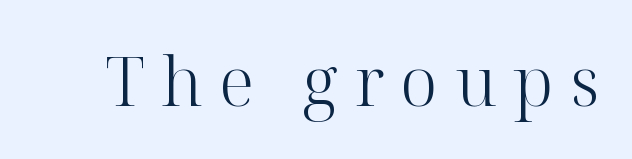
Q: Is the text bold? A: No.
Q: Is the text italic (slanted)? A: No, it is upright.
Q: Is the typeface a serif or a sans-serif typeface? A: Serif.
Q: Is the text underlined? A: No.
Q: Is the spacing between letters normal or unusually wide? A: Unusually wide.
Q: Width (condensed, normal, or wide)? A: Normal.
Q: Stroke contrast? A: High.
Q: x-height? A: Medium.
Q: Monospaced? A: No.
